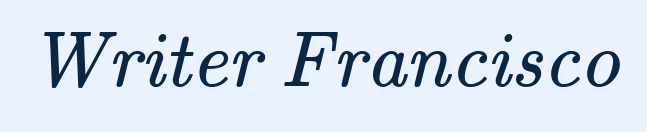
The image shows 79 px regular-weight serif type; set normal letter spacing, not underlined; medium stroke contrast and a small x-height.
